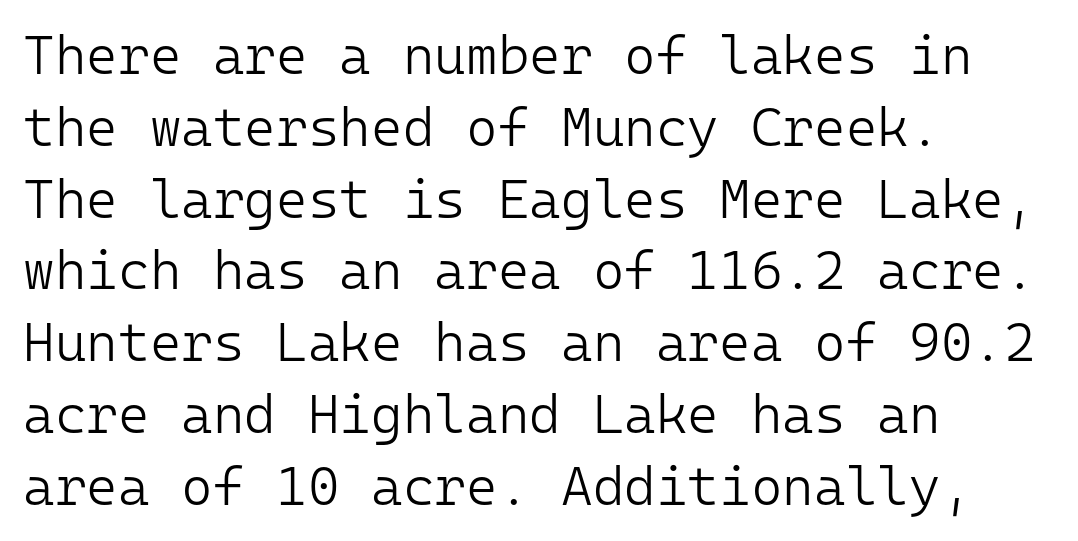
The image shows 54 px light sans-serif type, upright, monospaced; set left-aligned, normal line spacing (1.33x), normal letter spacing, not underlined; low stroke contrast and a medium x-height.
